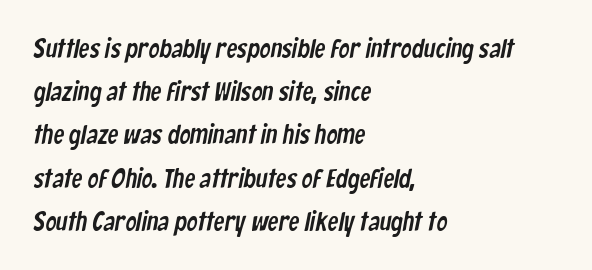
Q: Is the text underlined? A: No.
Q: How is the paragraph aligned? A: Left-aligned.
Q: Is the spacing between letters normal or unusually wide? A: Normal.
Q: Is the spacing between lines tight, normal or loose? A: Normal.
